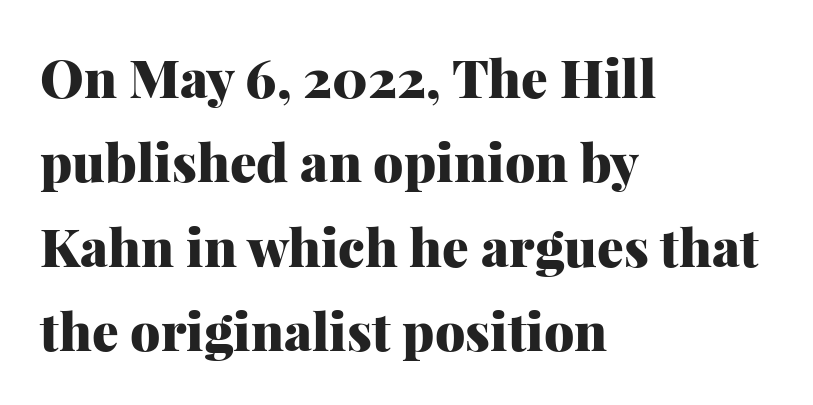
{"serif": "yes", "italic": "no", "bold": "yes", "weight": "heavy", "width": "normal", "stroke_contrast": "medium", "x_height": "medium", "monospaced": "no", "underline": "no", "align": "left", "line_spacing": "normal", "line_spacing_ratio": 1.59, "letter_spacing": "normal", "letter_spacing_em": 0.0, "glyph_px": 53}
